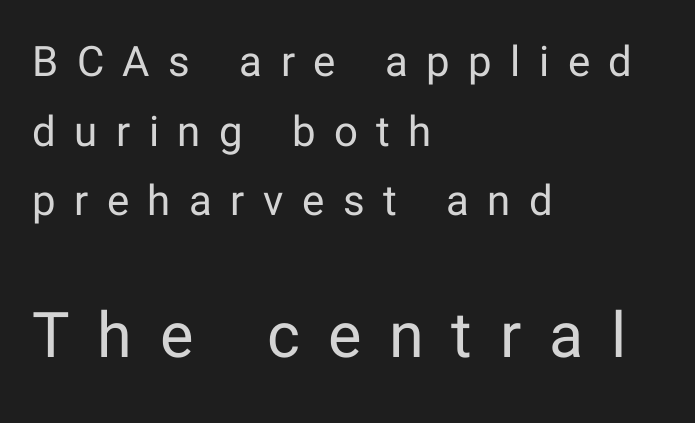
{"serif": "no", "italic": "no", "bold": "no", "weight": "regular", "width": "normal", "stroke_contrast": "low", "x_height": "medium", "monospaced": "no", "underline": "no", "align": "left", "line_spacing": "normal", "line_spacing_ratio": 1.66, "letter_spacing": "wide", "letter_spacing_em": 0.44, "larger_block": "second", "size_ratio": 1.5, "glyph_px": 63}
